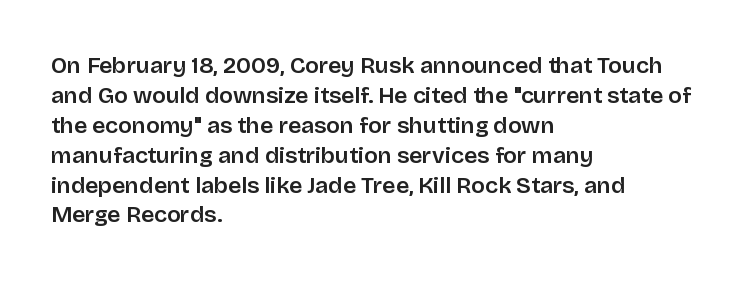
{"italic": "no", "bold": "semi", "underline": "no", "align": "left", "line_spacing": "normal", "line_spacing_ratio": 1.3, "letter_spacing": "normal", "letter_spacing_em": 0.0, "glyph_px": 23}
